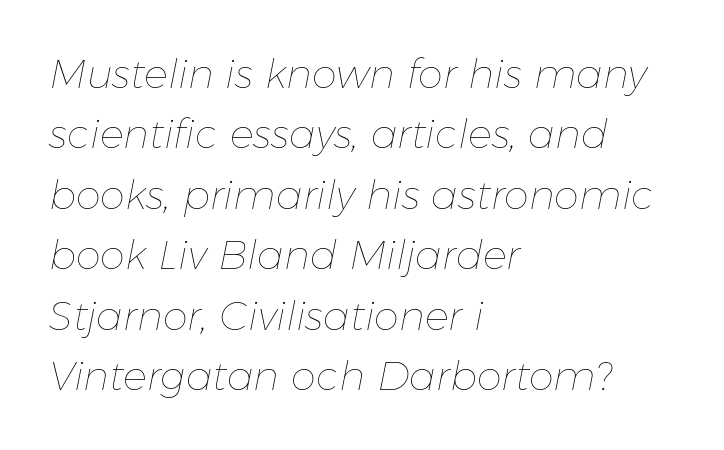
{"italic": "yes", "lean": "right", "slant_degrees": 11, "bold": "no", "weight": "thin", "width": "normal", "stroke_contrast": "low", "x_height": "medium", "monospaced": "no", "underline": "no", "align": "left", "line_spacing": "normal", "line_spacing_ratio": 1.51, "letter_spacing": "normal", "letter_spacing_em": 0.0, "glyph_px": 40}
